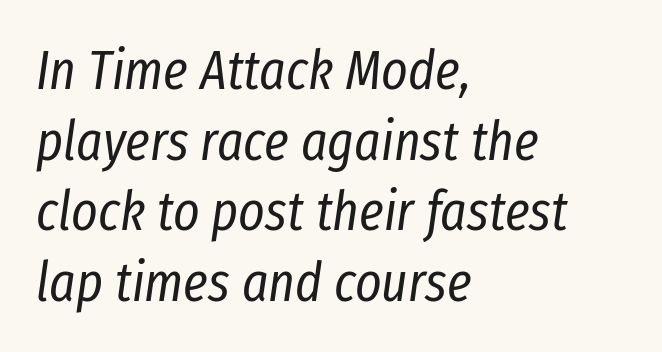
Q: Is the text bold? A: No.
Q: Is the text italic (slanted)? A: Yes, it leans right by about 8 degrees.
Q: Is the text underlined? A: No.
Q: How is the paragraph aligned? A: Left-aligned.
Q: Is the spacing between letters normal or unusually wide? A: Normal.
Q: Is the spacing between lines tight, normal or loose? A: Normal.
Q: Width (condensed, normal, or wide)? A: Condensed.
Q: Stroke contrast? A: Low.
Q: x-height? A: Medium.
Q: Monospaced? A: No.
